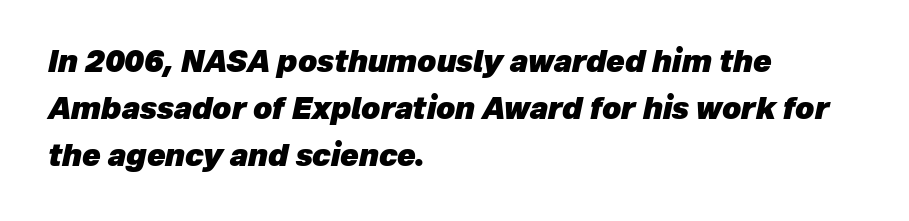
Look at the stroke-to-counter ratio: heavy, a bold. The space between consecutive lines is moderate. One-word summary of the alignment: left. The passage shown is typed in a proportional face where columns would drift. Honestly, there is no underline to notice here at all. This rendering leaves character spacing at its baseline value.
